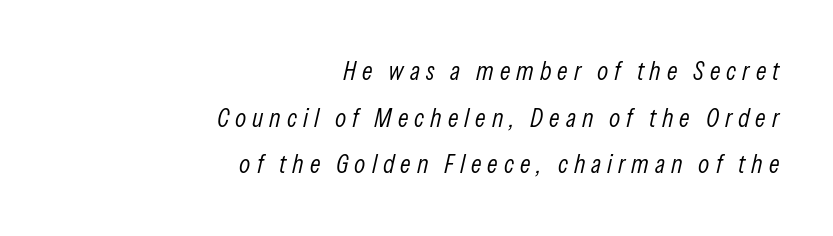
{"italic": "yes", "lean": "right", "slant_degrees": 13, "bold": "no", "underline": "no", "align": "right", "line_spacing_ratio": 1.79, "letter_spacing": "wide", "letter_spacing_em": 0.23, "glyph_px": 26}
